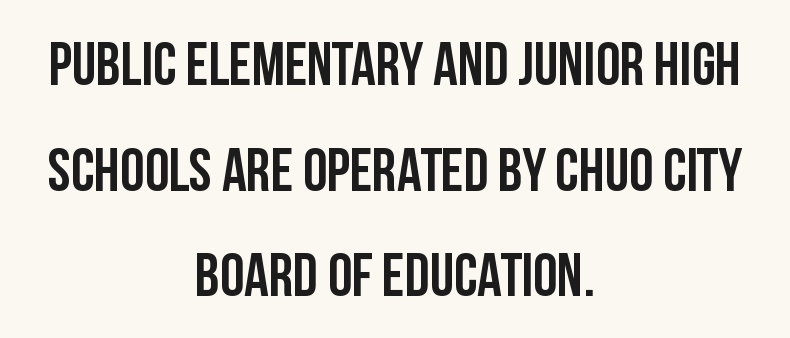
{"serif": "no", "italic": "no", "bold": "yes", "weight": "semibold", "width": "condensed", "stroke_contrast": "low", "x_height": "large", "monospaced": "no", "underline": "no", "align": "center", "line_spacing_ratio": 1.73, "letter_spacing": "normal", "letter_spacing_em": 0.0, "glyph_px": 61}
